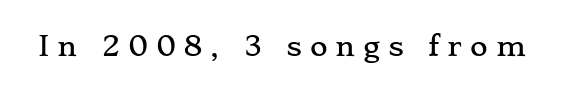
{"italic": "no", "underline": "no", "letter_spacing": "wide", "letter_spacing_em": 0.29, "glyph_px": 27}
